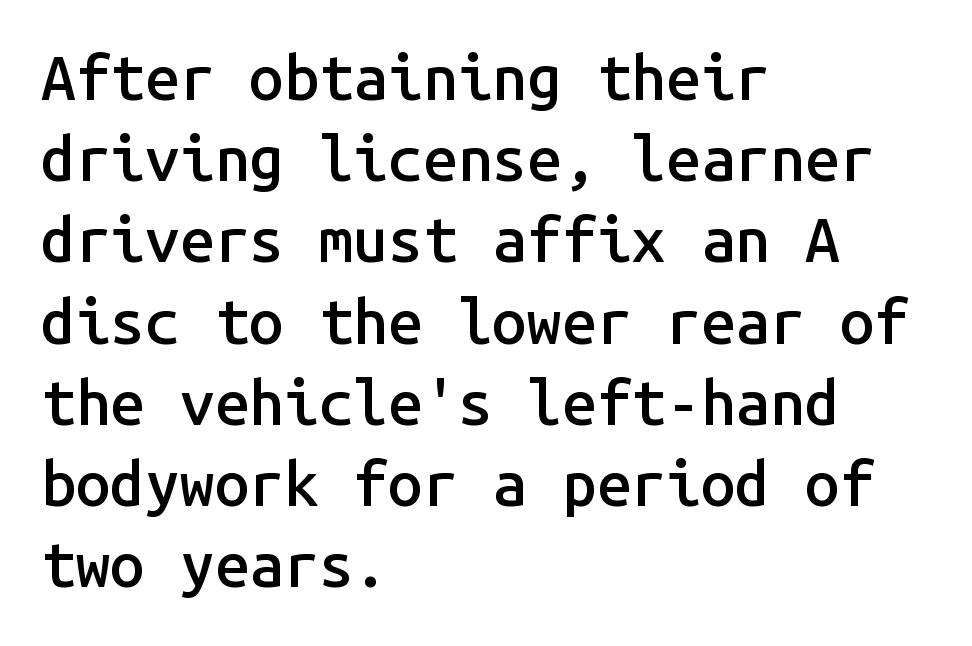
The image shows 62 px semibold sans-serif type, upright, monospaced; set left-aligned, normal line spacing (1.31x), normal letter spacing, not underlined; low stroke contrast and a medium x-height.
